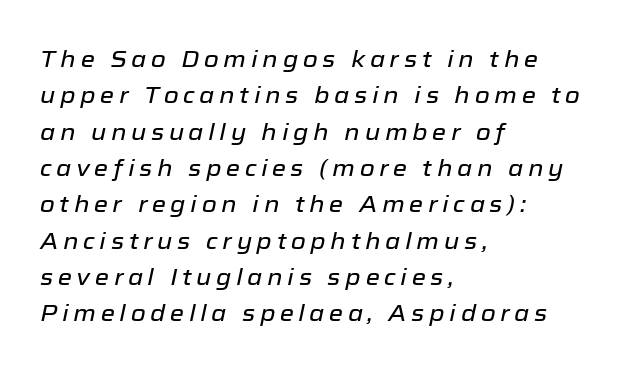
The image shows 23 px text type, italic (leaning right); set left-aligned, normal line spacing (1.58x), unusually wide letter spacing (+0.2 em), not underlined.
